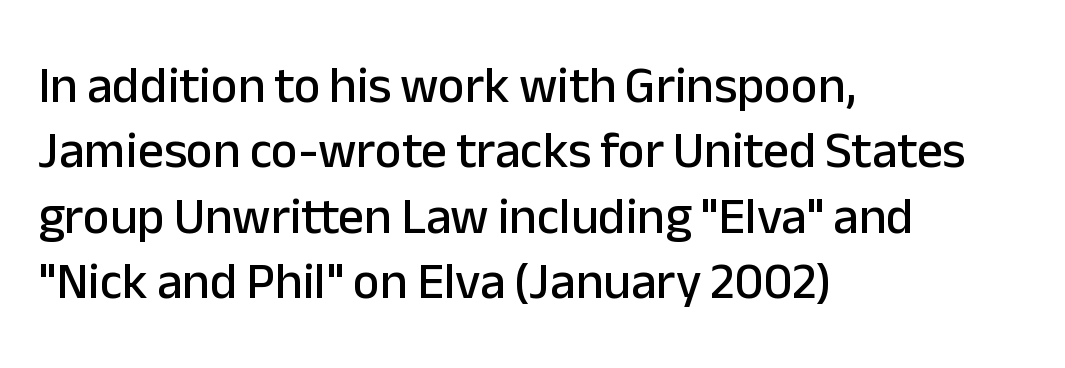
{"serif": "no", "italic": "no", "width": "normal", "stroke_contrast": "low", "x_height": "medium", "monospaced": "no", "underline": "no", "align": "left", "line_spacing": "normal", "line_spacing_ratio": 1.28, "letter_spacing": "normal", "letter_spacing_em": 0.0, "glyph_px": 51}
